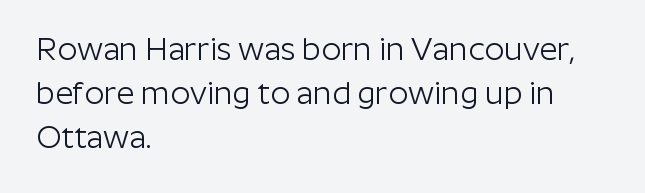
{"serif": "no", "italic": "no", "bold": "no", "weight": "light", "width": "normal", "stroke_contrast": "low", "x_height": "medium", "monospaced": "no", "underline": "no", "align": "left", "line_spacing": "normal", "line_spacing_ratio": 1.42, "letter_spacing": "normal", "letter_spacing_em": 0.0, "glyph_px": 31}
